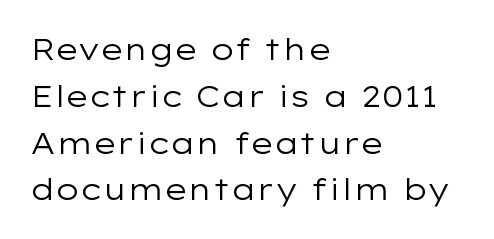
Words float on clear page, feet unadorned. It's the straight-up-and-down kind of type. You can tell from the bare stems that sans-serif type was used. These lines are set flush left with a ragged right edge. A typesetter would call this proportional, since set widths differ per character.
